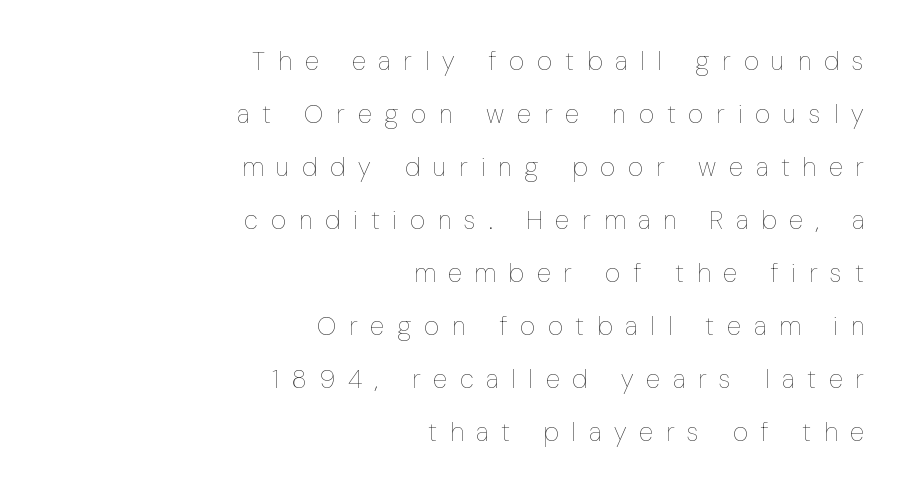
{"italic": "no", "bold": "no", "underline": "no", "align": "right", "line_spacing": "loose", "line_spacing_ratio": 2.04, "letter_spacing": "wide", "letter_spacing_em": 0.5, "glyph_px": 26}
